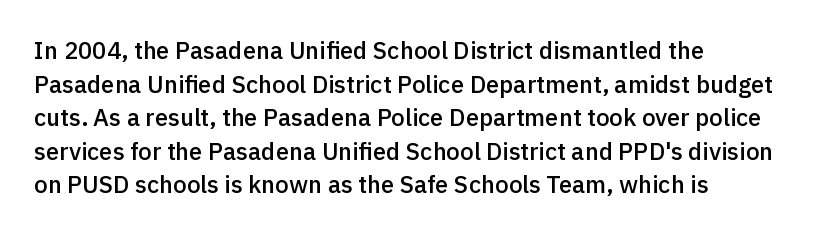
Tall strokes in this sample are plumb rather than angled. Honestly, the letter spacing is just normal — you wouldn't notice it. The foot of each line stays bare and open. The passage shown is semibold, sitting just below true bold. The space between consecutive lines is moderate.
